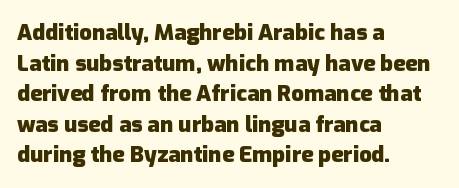
{"italic": "no", "bold": "yes", "underline": "no", "align": "left", "line_spacing": "normal", "line_spacing_ratio": 1.39, "letter_spacing": "normal", "letter_spacing_em": 0.0, "glyph_px": 22}
